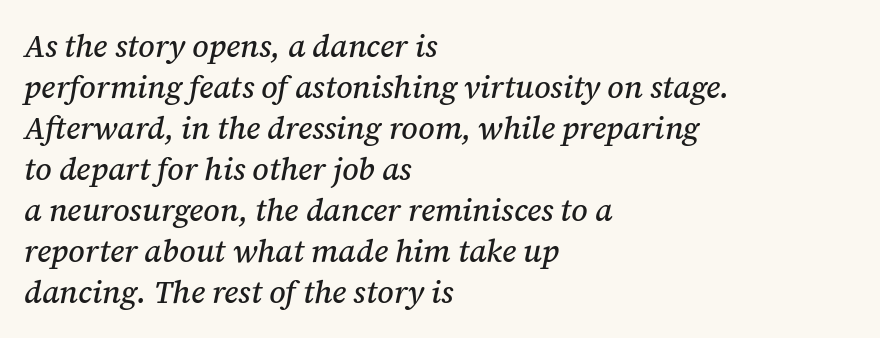
{"serif": "yes", "italic": "yes", "lean": "right", "slant_degrees": 12, "width": "normal", "stroke_contrast": "medium", "x_height": "medium", "monospaced": "no", "underline": "no", "align": "left", "line_spacing": "normal", "line_spacing_ratio": 1.32, "letter_spacing": "normal", "letter_spacing_em": 0.0, "glyph_px": 31}
